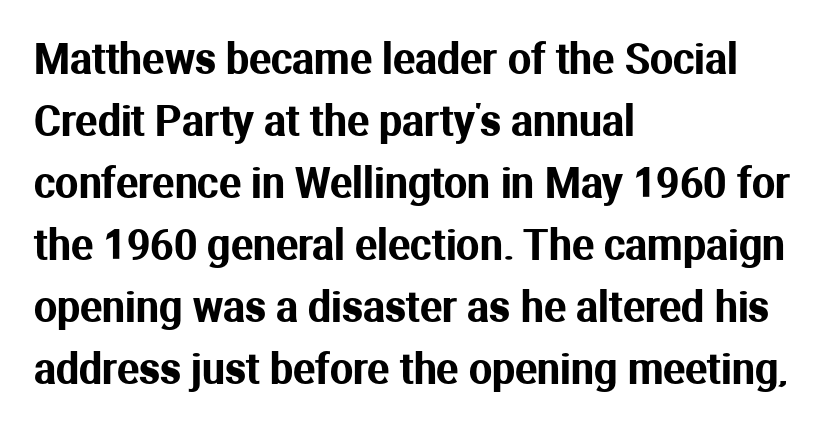
Every character sits straight up, as roman type does. Lines of text with bare space underneath. Note the varied advance widths — an 'i' is clearly narrower than an 'm'. The horizontal fit of the characters is conventional and even. Visually the block forms a straight wall on the left and a jagged coastline on the right.
